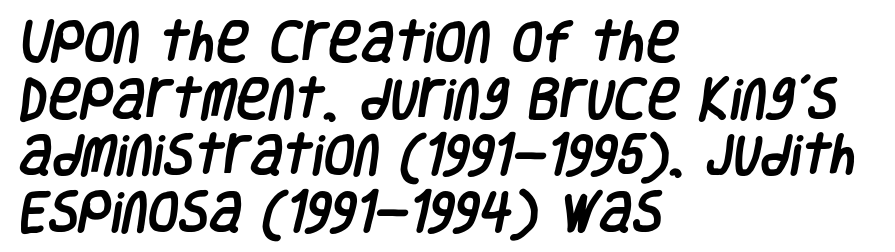
Horizontal bands of white between lines are of average thickness. Where is the straight margin? On the left. This sample has the flowing, uneven cadence of proportional lettering. The type family on display is of the sans-serif kind. The strip under each line holds only bare page.
